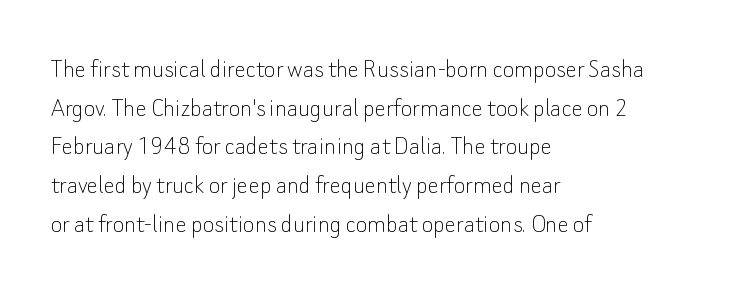
The weight tops out at a normal text grade. The passage shown stacks its lines at a standard gap. Descenders hang freely into open space. The rag falls on the right side of this text block. The letters stand upright; this is a roman face. Here the designer chose a conventional face with non-uniform glyph widths.
